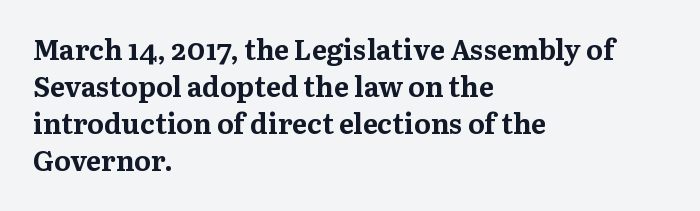
{"serif": "yes", "italic": "no", "bold": "yes", "weight": "bold", "width": "normal", "stroke_contrast": "medium", "x_height": "medium", "monospaced": "no", "underline": "no", "align": "left", "line_spacing": "normal", "line_spacing_ratio": 1.32, "letter_spacing": "normal", "letter_spacing_em": 0.0, "glyph_px": 28}
